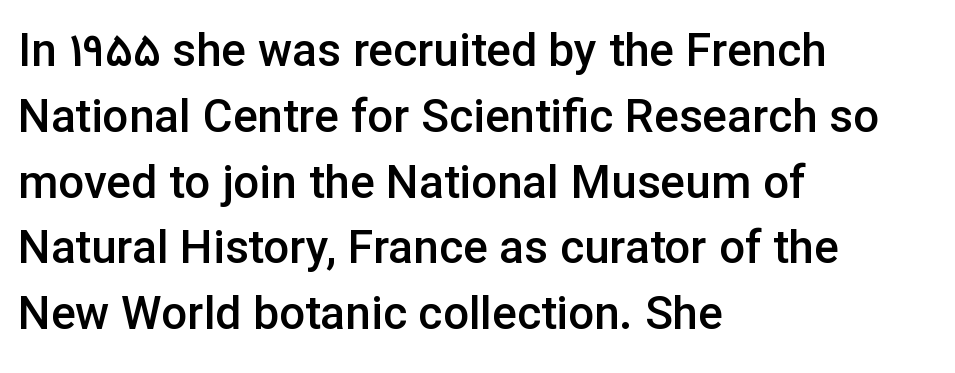
Q: Is the text bold? A: Semi-bold.
Q: Is the text italic (slanted)? A: No, it is upright.
Q: Is the typeface a serif or a sans-serif typeface? A: Sans-serif.
Q: Is the text underlined? A: No.
Q: How is the paragraph aligned? A: Left-aligned.
Q: Is the spacing between letters normal or unusually wide? A: Normal.
Q: Is the spacing between lines tight, normal or loose? A: Normal.
Q: Width (condensed, normal, or wide)? A: Normal.
Q: Stroke contrast? A: Low.
Q: x-height? A: Medium.
Q: Monospaced? A: No.
